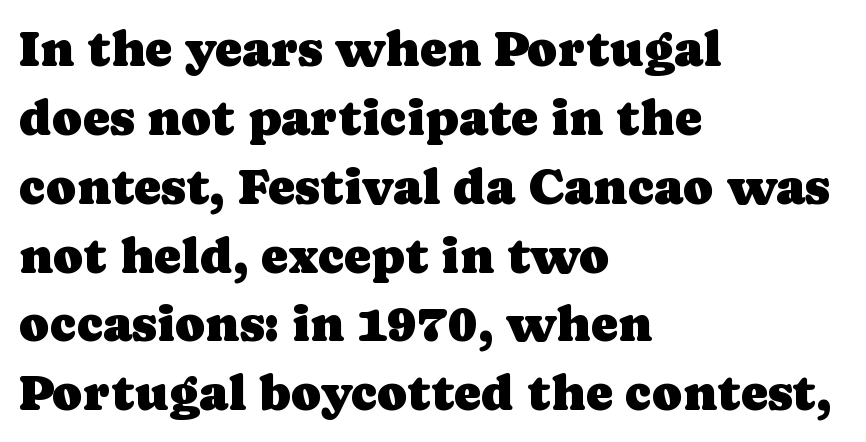
Q: Is the text italic (slanted)? A: No, it is upright.
Q: Is the typeface a serif or a sans-serif typeface? A: Serif.
Q: Is the text underlined? A: No.
Q: How is the paragraph aligned? A: Left-aligned.
Q: Is the spacing between letters normal or unusually wide? A: Normal.
Q: Is the spacing between lines tight, normal or loose? A: Normal.
Q: Width (condensed, normal, or wide)? A: Normal.
Q: Stroke contrast? A: Low.
Q: x-height? A: Medium.
Q: Monospaced? A: No.
